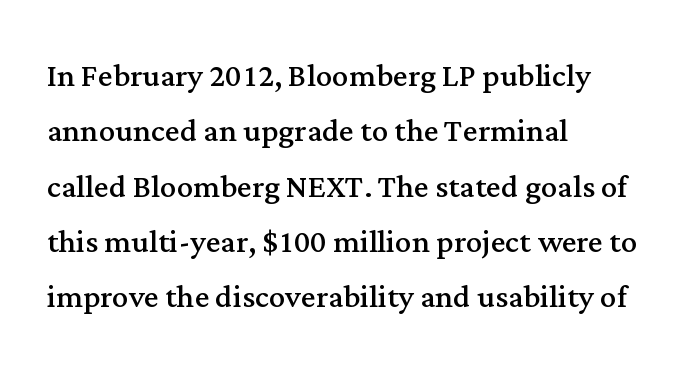
{"serif": "yes", "italic": "no", "bold": "no", "weight": "regular", "width": "normal", "stroke_contrast": "medium", "x_height": "medium", "monospaced": "no", "underline": "no", "align": "left", "line_spacing": "normal", "line_spacing_ratio": 1.35, "letter_spacing": "normal", "letter_spacing_em": 0.0, "glyph_px": 41}
